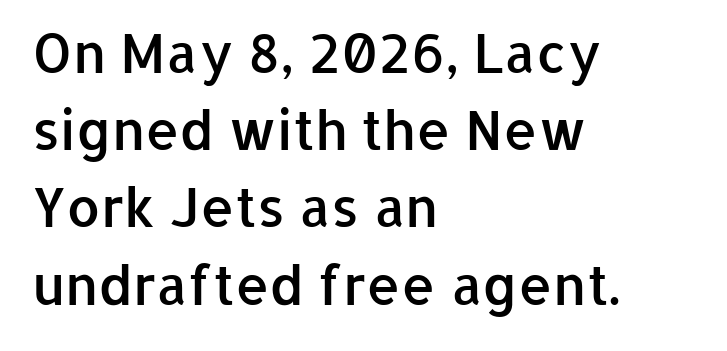
The image shows 54 px semibold sans-serif type, upright; set left-aligned, normal line spacing (1.43x), normal letter spacing, not underlined; low stroke contrast and a medium x-height.
